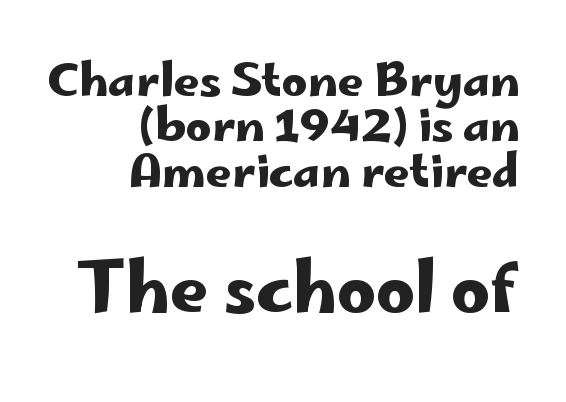
{"serif": "no", "italic": "no", "width": "wide", "stroke_contrast": "low", "x_height": "small", "monospaced": "no", "underline": "no", "align": "right", "line_spacing": "tight", "line_spacing_ratio": 1.01, "letter_spacing": "normal", "letter_spacing_em": 0.0, "larger_block": "second", "size_ratio": 1.51, "glyph_px": 68}
